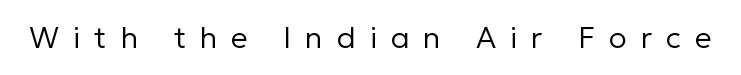
Q: Is the text bold? A: No.
Q: Is the text italic (slanted)? A: No, it is upright.
Q: Is the typeface a serif or a sans-serif typeface? A: Sans-serif.
Q: Is the text underlined? A: No.
Q: Is the spacing between letters normal or unusually wide? A: Unusually wide.
Q: Width (condensed, normal, or wide)? A: Normal.
Q: Stroke contrast? A: Low.
Q: x-height? A: Medium.
Q: Monospaced? A: No.
